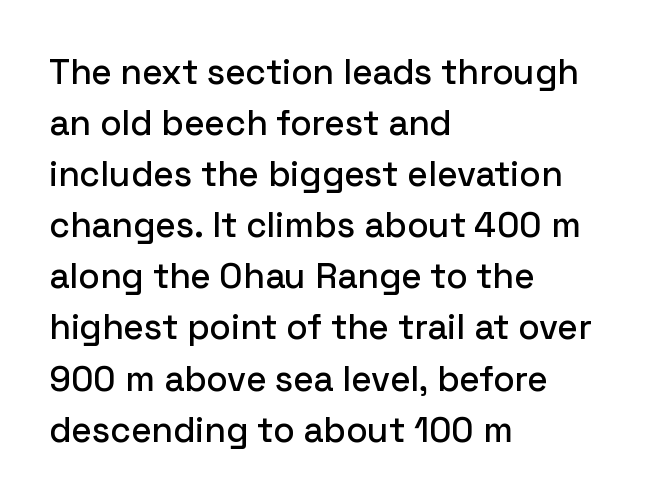
{"serif": "no", "italic": "no", "width": "normal", "stroke_contrast": "low", "x_height": "medium", "monospaced": "no", "underline": "no", "align": "left", "line_spacing": "normal", "line_spacing_ratio": 1.46, "letter_spacing": "normal", "letter_spacing_em": 0.0, "glyph_px": 35}
